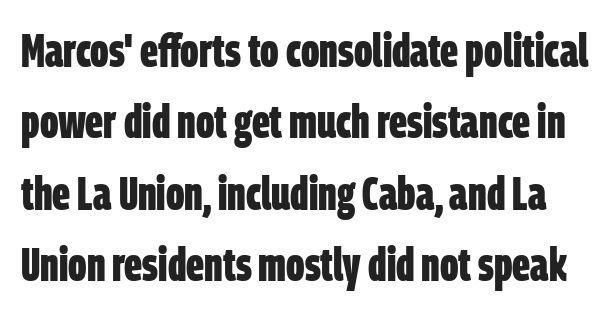
A bare baseline throughout the passage. These words are printed bold, with thick strokes throughout. These lines keep a tight, regular rhythm from letter to letter. I'd call this a sans setting — the letters go barefoot.
